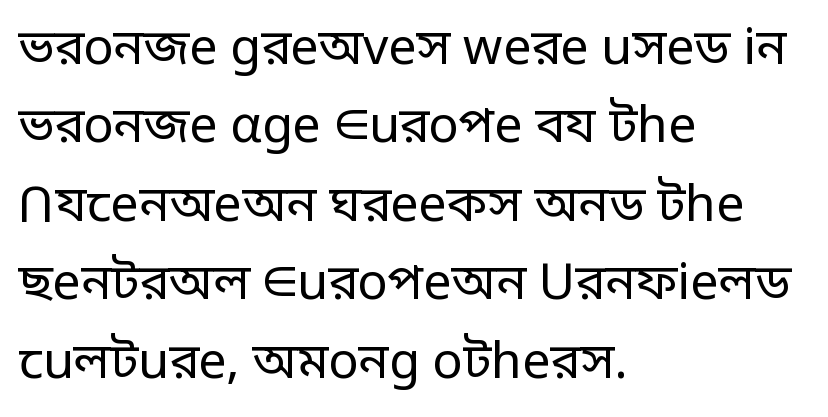
Stroke terminals: plain, sans-serif. The foot of each line stays bare and open. Characters follow at the spacing the type designer built in. The passage shown stacks its lines at a standard gap.
